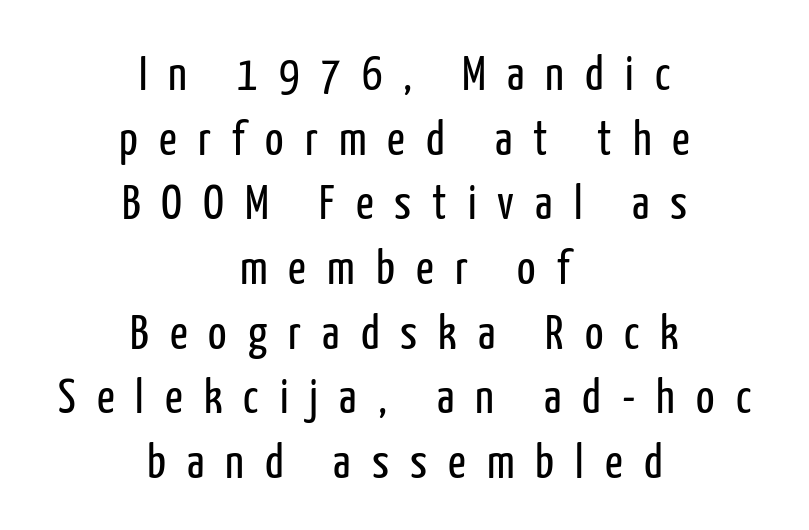
The image shows 49 px regular-weight, condensed sans-serif type, upright; set centered, normal line spacing (1.32x), unusually wide letter spacing (+0.43 em), not underlined; low stroke contrast and a medium x-height.
